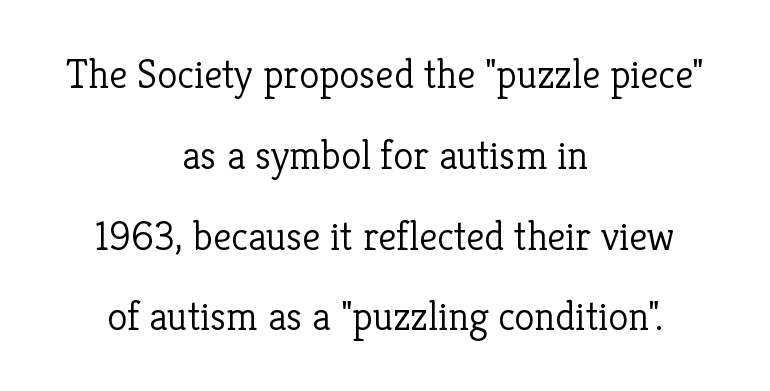
The image shows 41 px light serif type, upright; set centered, loose line spacing (1.97x), normal letter spacing, not underlined; low stroke contrast and a medium x-height.
